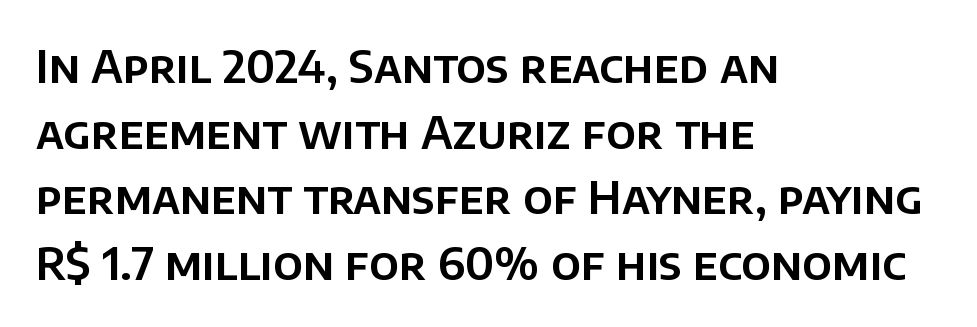
The type sits square on the baseline with zero lean. Teacher's note: observe the even left margin — that is flush-left alignment. Words appear dense and cohesive because spacing is normal. In terms of leading, this rendering sits right in the middle.
